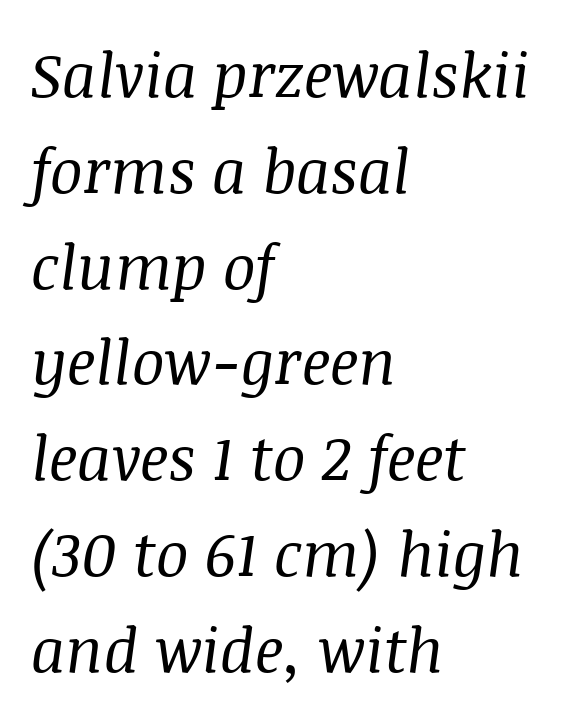
{"serif": "yes", "italic": "yes", "lean": "right", "slant_degrees": 8, "bold": "no", "weight": "regular", "width": "normal", "stroke_contrast": "medium", "x_height": "large", "monospaced": "no", "underline": "no", "align": "left", "line_spacing": "normal", "line_spacing_ratio": 1.57, "letter_spacing": "normal", "letter_spacing_em": 0.0, "glyph_px": 61}
